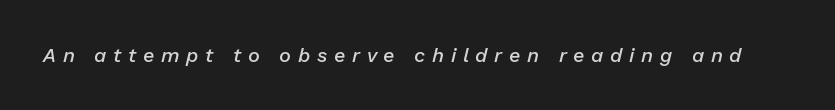
The image shows 20 px text type, italic (leaning right); set unusually wide letter spacing (+0.33 em), not underlined.
